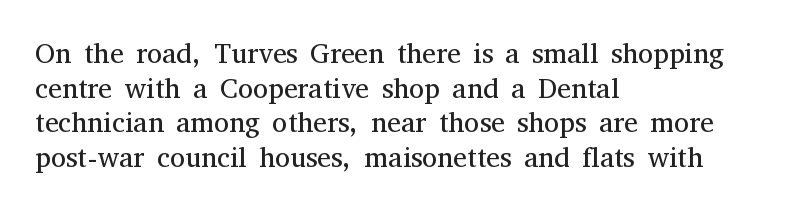
Q: Is the text bold? A: No.
Q: Is the text italic (slanted)? A: No, it is upright.
Q: Is the typeface a serif or a sans-serif typeface? A: Serif.
Q: Is the text underlined? A: No.
Q: How is the paragraph aligned? A: Left-aligned.
Q: Is the spacing between letters normal or unusually wide? A: Normal.
Q: Width (condensed, normal, or wide)? A: Normal.
Q: Stroke contrast? A: Medium.
Q: x-height? A: Medium.
Q: Monospaced? A: No.
